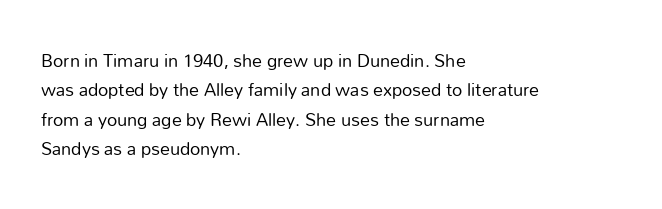
The image shows 20 px text type, upright; set left-aligned, normal line spacing (1.47x), normal letter spacing, not underlined.
